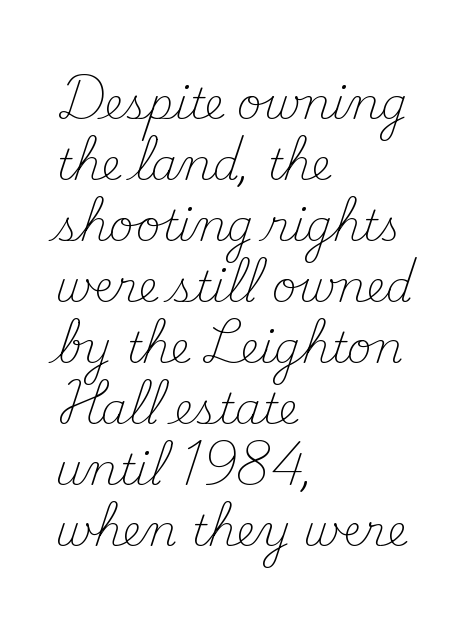
Q: Is the text bold? A: No.
Q: Is the text italic (slanted)? A: Yes.
Q: Is the typeface a serif or a sans-serif typeface? A: Serif.
Q: Is the text underlined? A: No.
Q: How is the paragraph aligned? A: Left-aligned.
Q: Is the spacing between letters normal or unusually wide? A: Normal.
Q: Is the spacing between lines tight, normal or loose? A: Normal.
Q: Width (condensed, normal, or wide)? A: Normal.
Q: Stroke contrast? A: Medium.
Q: x-height? A: Small.
Q: Monospaced? A: No.
